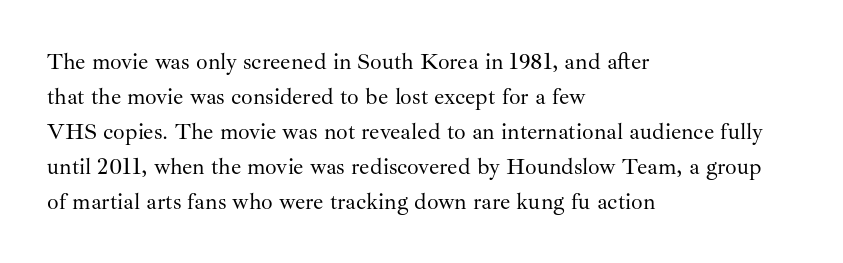
The image shows 23 px text type, upright; set left-aligned, normal line spacing (1.52x), normal letter spacing, not underlined.
